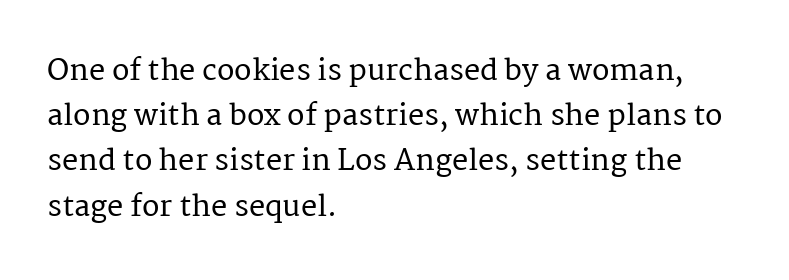
The image shows 29 px serif type, upright; set left-aligned, normal line spacing (1.56x), normal letter spacing, not underlined; medium stroke contrast and a medium x-height.
